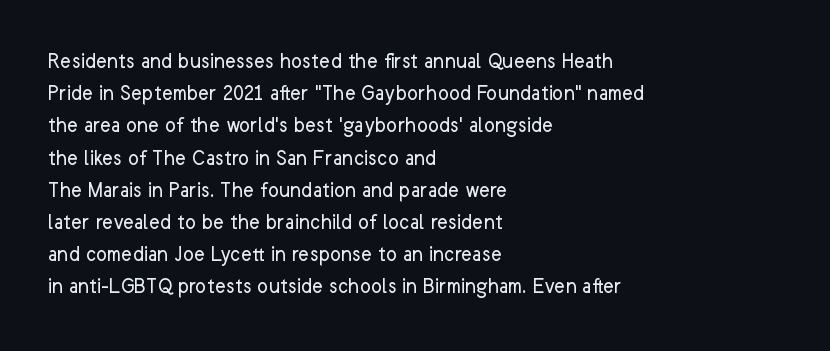
Regarding leading, the lines here are spaced in the standard way. The setting favours the left margin, as ordinary paragraphs usually do. The typeface has the unassuming heft of standard copy or less. The tracking reads as untouched default to a designer's eye. Type without underlining. Vertical strokes here are truly vertical.
